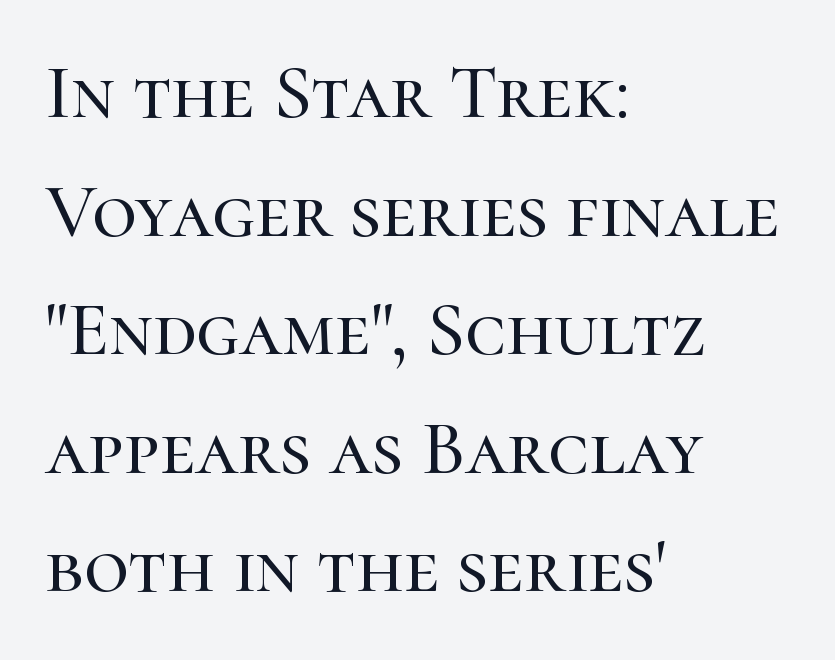
Q: Is the text italic (slanted)? A: No, it is upright.
Q: Is the typeface a serif or a sans-serif typeface? A: Serif.
Q: Is the text underlined? A: No.
Q: How is the paragraph aligned? A: Left-aligned.
Q: Is the spacing between letters normal or unusually wide? A: Normal.
Q: Is the spacing between lines tight, normal or loose? A: Normal.
Q: Width (condensed, normal, or wide)? A: Normal.
Q: Stroke contrast? A: High.
Q: x-height? A: Medium.
Q: Monospaced? A: No.
